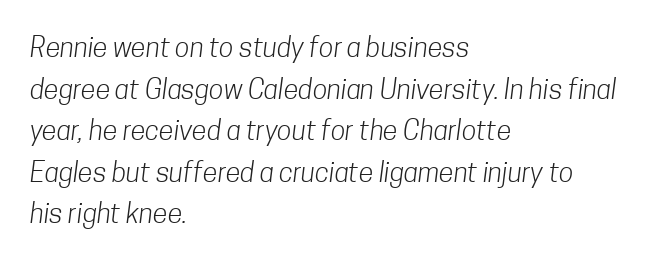
Here the glyphs are tracked normally, forming tight word shapes. This block has exactly the height ordinary leading produces. The setting favours the left margin, as ordinary paragraphs usually do. Type without underlining.
